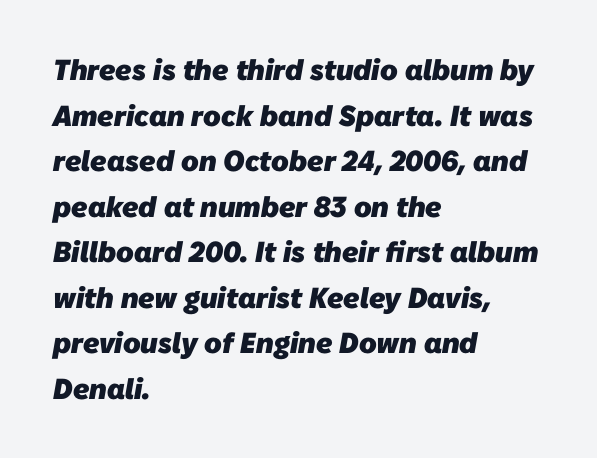
Q: Is the text bold? A: Yes.
Q: Is the typeface a serif or a sans-serif typeface? A: Sans-serif.
Q: Is the text underlined? A: No.
Q: How is the paragraph aligned? A: Left-aligned.
Q: Is the spacing between letters normal or unusually wide? A: Normal.
Q: Is the spacing between lines tight, normal or loose? A: Normal.
Q: Width (condensed, normal, or wide)? A: Normal.
Q: Stroke contrast? A: Low.
Q: x-height? A: Medium.
Q: Monospaced? A: No.
